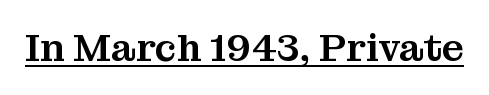
{"serif": "yes", "italic": "no", "width": "normal", "stroke_contrast": "medium", "x_height": "medium", "monospaced": "no", "underline": "yes", "letter_spacing": "normal", "letter_spacing_em": 0.0, "glyph_px": 39}
